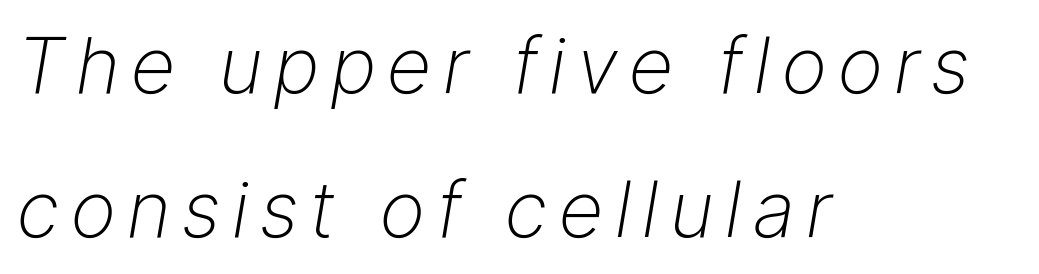
{"italic": "yes", "lean": "right", "slant_degrees": 9, "bold": "no", "weight": "light", "width": "normal", "stroke_contrast": "low", "x_height": "medium", "monospaced": "no", "underline": "no", "align": "left", "line_spacing_ratio": 1.85, "glyph_px": 78}
